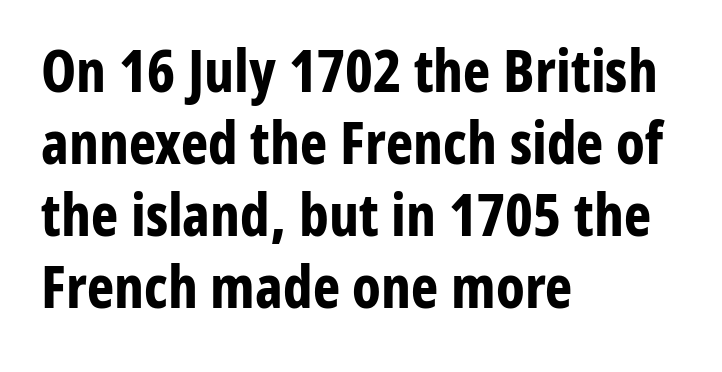
The rendering uses a bold face; every stroke is thick and dark. Left-aligned paragraph, ragged on the right. No word sits above an underline. A typesetter would call this zero additional tracking.
